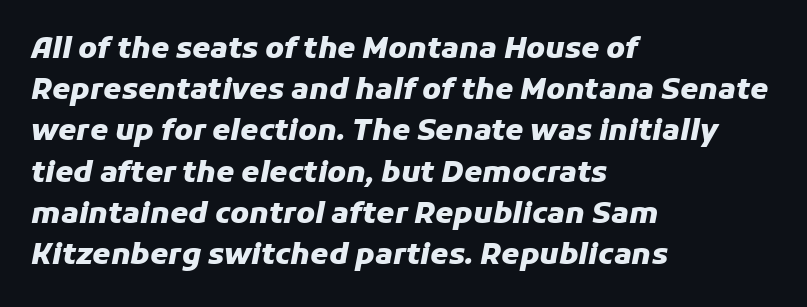
The image shows 29 px heavy type, italic (leaning right); set left-aligned, normal line spacing (1.42x), normal letter spacing, not underlined; low stroke contrast and a medium x-height.
